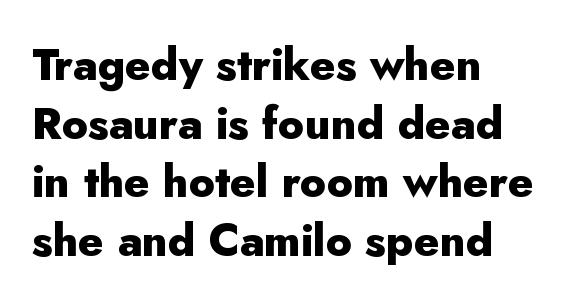
The image shows 44 px heavy sans-serif type, upright; set left-aligned, normal line spacing (1.33x), normal letter spacing, not underlined; low stroke contrast and a small x-height.
